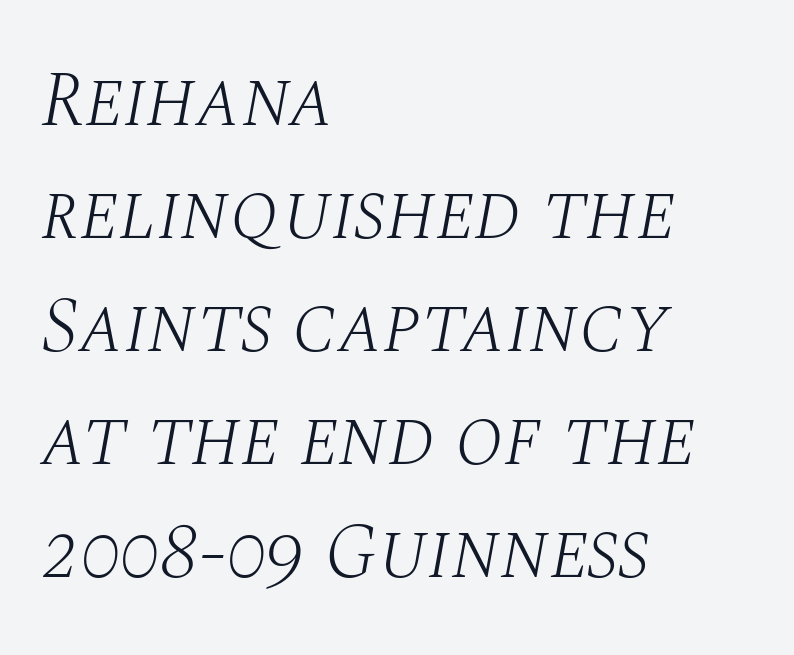
Q: Is the text bold? A: No.
Q: Is the text italic (slanted)? A: Yes, it leans right by about 10 degrees.
Q: Is the typeface a serif or a sans-serif typeface? A: Serif.
Q: Is the text underlined? A: No.
Q: How is the paragraph aligned? A: Left-aligned.
Q: Is the spacing between letters normal or unusually wide? A: Normal.
Q: Is the spacing between lines tight, normal or loose? A: Normal.
Q: Width (condensed, normal, or wide)? A: Normal.
Q: Stroke contrast? A: Medium.
Q: x-height? A: Large.
Q: Monospaced? A: No.
